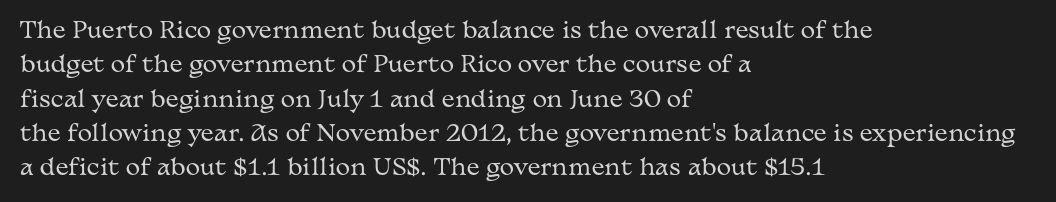
The specimen reads as upright at a glance. Is the stroke heavy? The answer is a plain regular-or-lighter. Clear beneath every line of the passage. Notice how descenders clear the ascenders below comfortably — that's standard leading.
